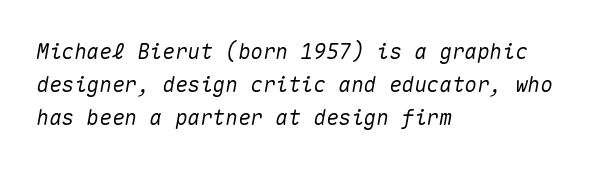
The paragraph shown leans on its left margin. The letters are slanted; this is an italic face. The line texture is even and compact thanks to regular tracking. Rule under the text: the space is simply empty. Vertical spacing — default.
